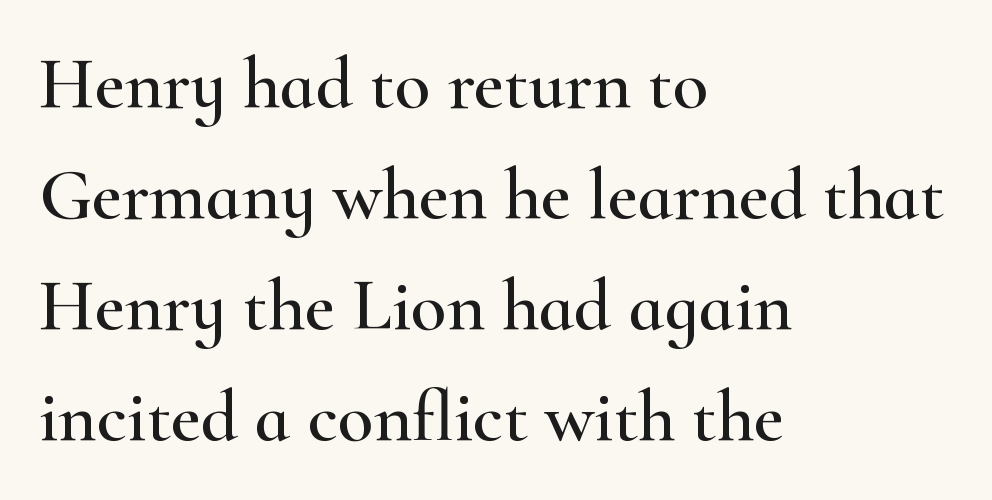
{"serif": "yes", "italic": "no", "width": "wide", "stroke_contrast": "high", "x_height": "small", "monospaced": "no", "underline": "no", "align": "left", "line_spacing": "normal", "line_spacing_ratio": 1.52, "letter_spacing": "normal", "letter_spacing_em": 0.0, "glyph_px": 73}
